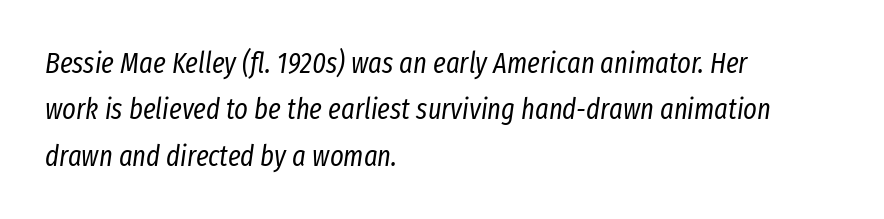
Q: Is the text bold? A: No.
Q: Is the text italic (slanted)? A: Yes, it leans right by about 8 degrees.
Q: Is the text underlined? A: No.
Q: How is the paragraph aligned? A: Left-aligned.
Q: Is the spacing between letters normal or unusually wide? A: Normal.
Q: Is the spacing between lines tight, normal or loose? A: Normal.
Q: Width (condensed, normal, or wide)? A: Condensed.
Q: Stroke contrast? A: Low.
Q: x-height? A: Medium.
Q: Monospaced? A: No.
